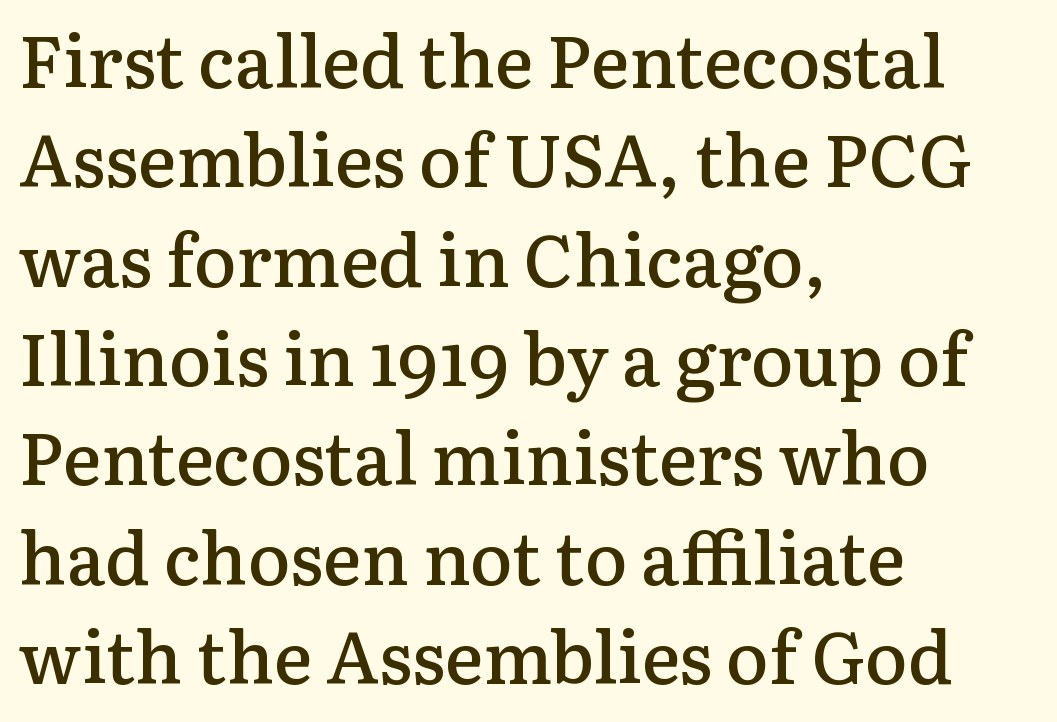
The image shows 72 px semibold serif type, upright; set left-aligned, normal line spacing (1.38x), normal letter spacing, not underlined; low stroke contrast and a medium x-height.
